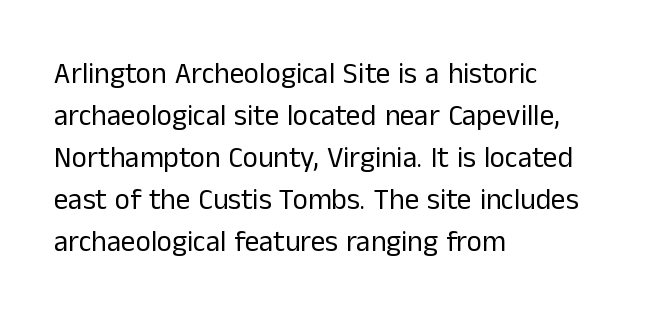
Think of a printed novel: that variable character pitch is what you see here. The weight tops out at a normal text grade. Evenly set lines give the paragraph a standard silhouette. The letters stand upright; this is a roman face. No word sits above an underline.
